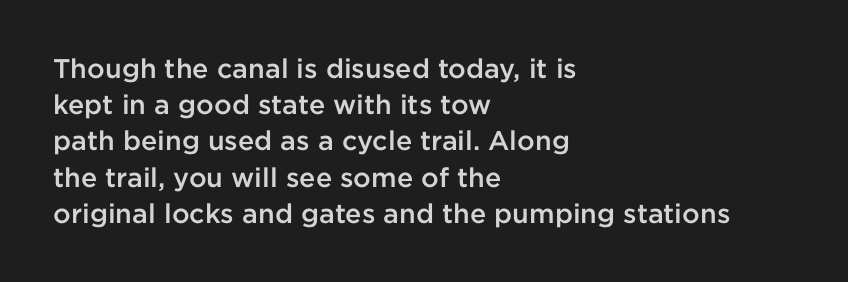
Q: Is the text bold? A: Semi-bold.
Q: Is the text italic (slanted)? A: No, it is upright.
Q: Is the text underlined? A: No.
Q: How is the paragraph aligned? A: Left-aligned.
Q: Is the spacing between letters normal or unusually wide? A: Normal.
Q: Is the spacing between lines tight, normal or loose? A: Normal.
